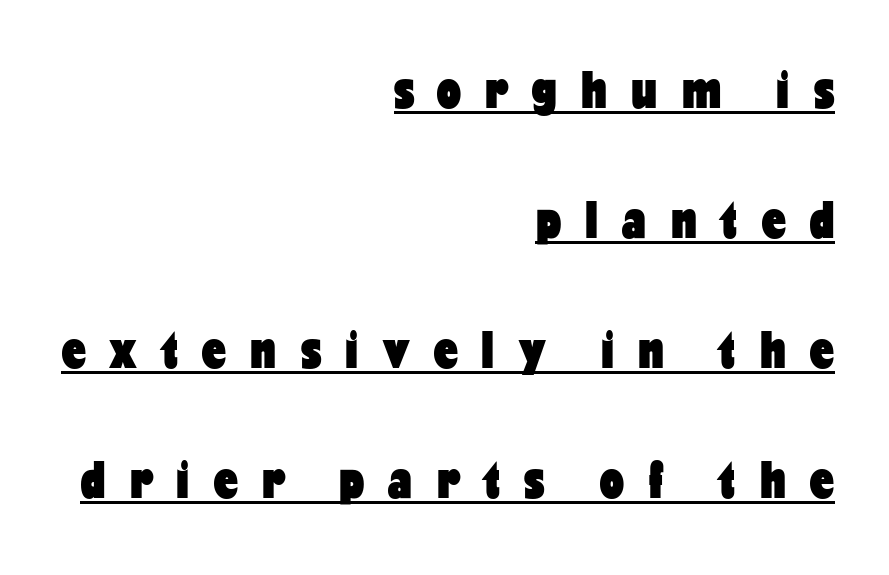
The sample's only ornament is a line tracing under the words. Nope, not italic — everything's standing straight. This sample has the flowing, uneven cadence of proportional lettering. In terms of leading, this rendering errs on the spacious side.
